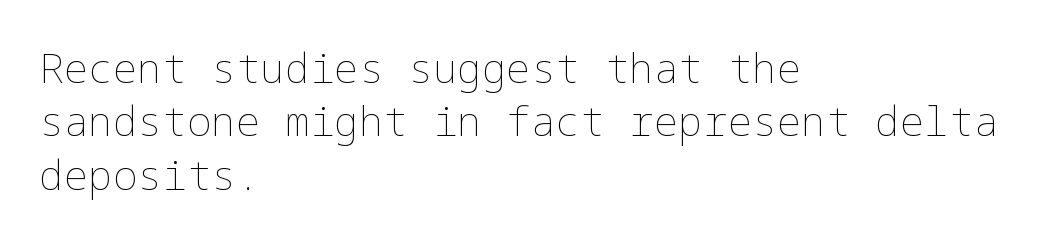
Q: Is the text bold? A: No.
Q: Is the text italic (slanted)? A: No, it is upright.
Q: Is the text underlined? A: No.
Q: How is the paragraph aligned? A: Left-aligned.
Q: Is the spacing between letters normal or unusually wide? A: Normal.
Q: Is the spacing between lines tight, normal or loose? A: Normal.
Q: Width (condensed, normal, or wide)? A: Normal.
Q: Stroke contrast? A: Low.
Q: x-height? A: Medium.
